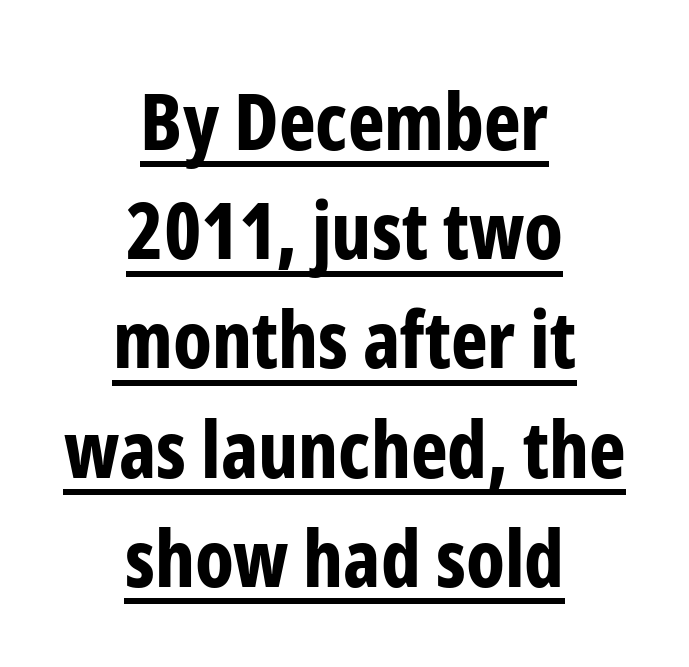
Q: Is the text bold? A: Yes.
Q: Is the text italic (slanted)? A: No, it is upright.
Q: Is the typeface a serif or a sans-serif typeface? A: Sans-serif.
Q: Is the text underlined? A: Yes.
Q: How is the paragraph aligned? A: Centered.
Q: Is the spacing between letters normal or unusually wide? A: Normal.
Q: Is the spacing between lines tight, normal or loose? A: Normal.
Q: Width (condensed, normal, or wide)? A: Condensed.
Q: Stroke contrast? A: Low.
Q: x-height? A: Medium.
Q: Monospaced? A: No.
